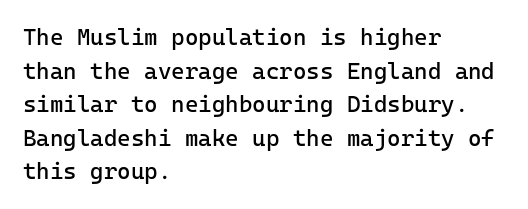
What stands out about the letter spacing? Nothing — it is the standard amount. Type without underlining. You can tell it's not italic because the verticals are truly vertical. Is there much room between lines? A standard amount, neither cramped nor airy.
